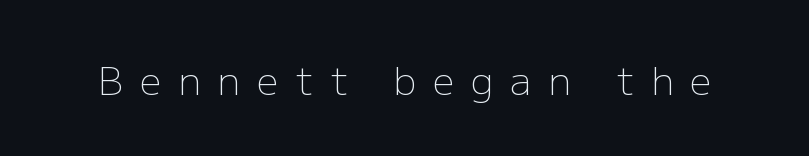
The image shows 38 px light sans-serif type, upright; set unusually wide letter spacing (+0.45 em), not underlined; low stroke contrast and a medium x-height.
